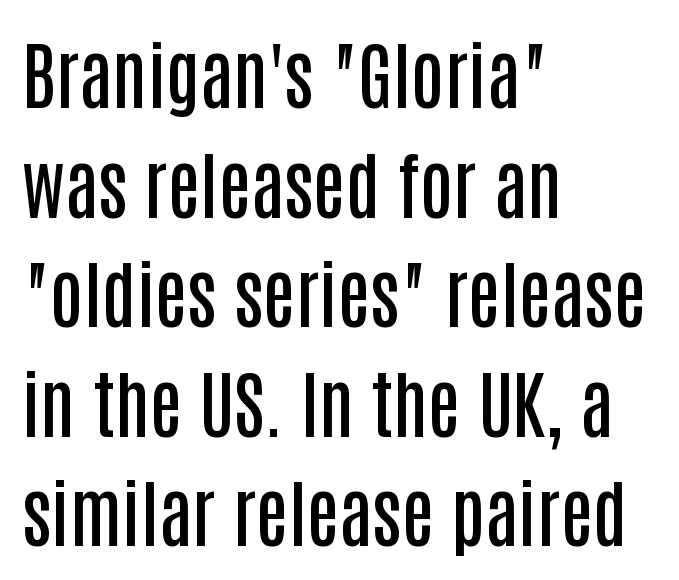
Rule under the text: the space is simply empty. This is the in-between weight designers call semibold or demi. The passage shown is typed in a proportional face where columns would drift. If you drew a line through each stem, it would be perfectly vertical. The type is set solid horizontally, with unmodified tracking. Rows of type keep a routine distance in the vertical direction.
